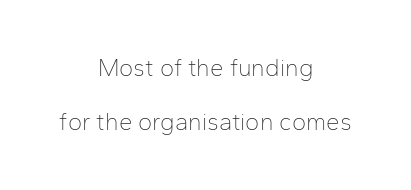
{"italic": "no", "bold": "no", "underline": "no", "align": "center", "line_spacing": "loose", "line_spacing_ratio": 2.24, "letter_spacing": "normal", "letter_spacing_em": 0.0, "glyph_px": 24}
